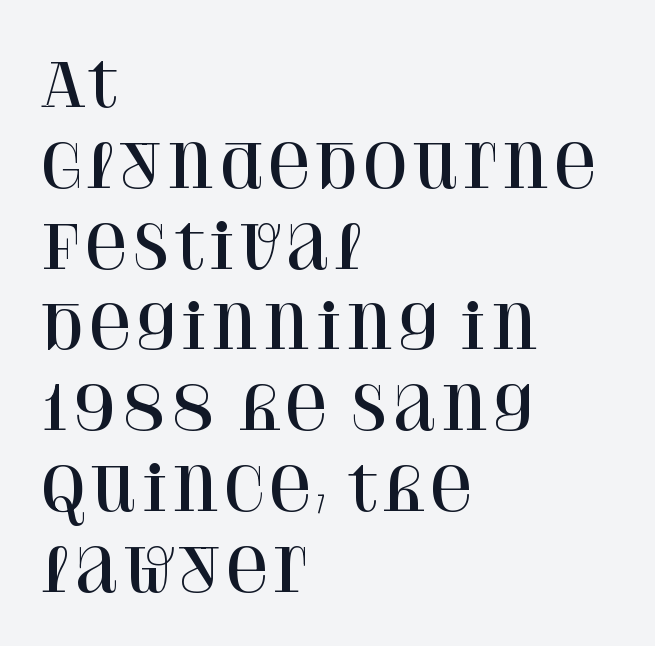
{"serif": "yes", "italic": "no", "width": "normal", "stroke_contrast": "high", "x_height": "large", "monospaced": "no", "underline": "no", "align": "left", "line_spacing": "normal", "line_spacing_ratio": 1.37, "letter_spacing": "normal", "letter_spacing_em": 0.0, "glyph_px": 59}
